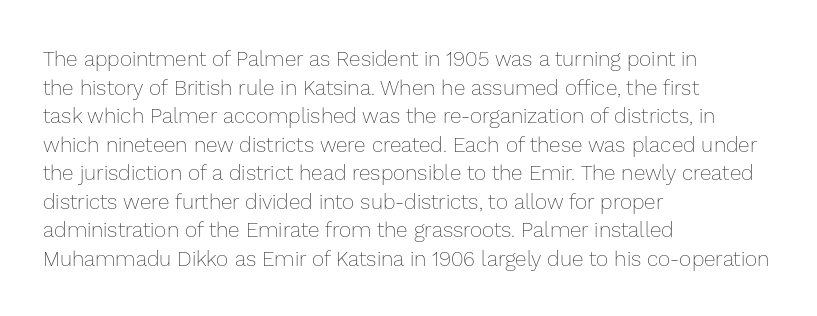
Q: Is the text bold? A: No.
Q: Is the text italic (slanted)? A: No, it is upright.
Q: Is the text underlined? A: No.
Q: How is the paragraph aligned? A: Left-aligned.
Q: Is the spacing between letters normal or unusually wide? A: Normal.
Q: Is the spacing between lines tight, normal or loose? A: Normal.
